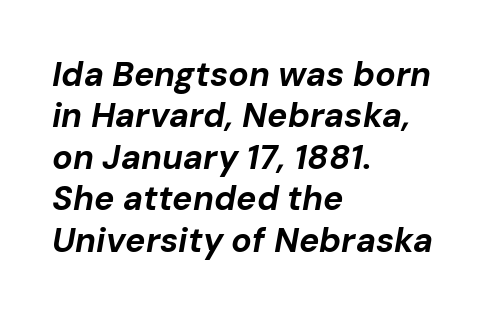
The image shows 34 px bold type, italic (leaning right); set left-aligned, line spacing 1.22x, normal letter spacing, not underlined; low stroke contrast and a medium x-height.
